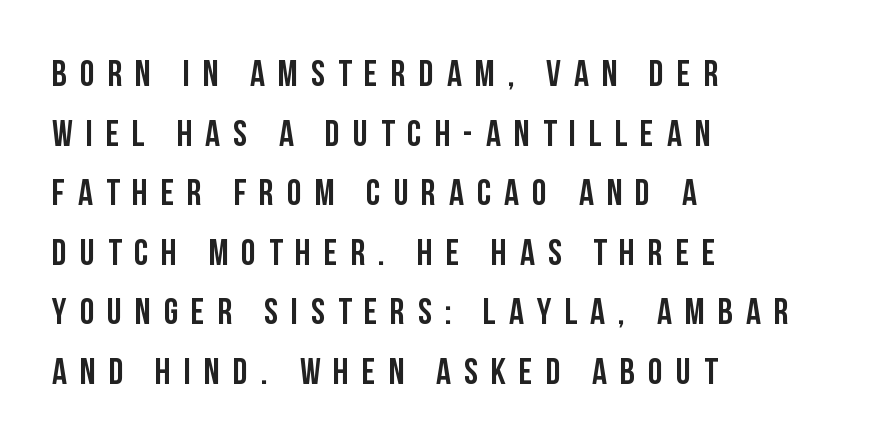
Spacing verdict: proportional, widths tailored to each character. You can tell it's not italic because the verticals are truly vertical. No feet cap the strokes, marking this as sans-serif type. Reading down the column, the eye jumps a familiar distance to each next line. Reading down the block, your eye returns to a fixed left position each line. Anything drawn beneath the words? Only blank space.
